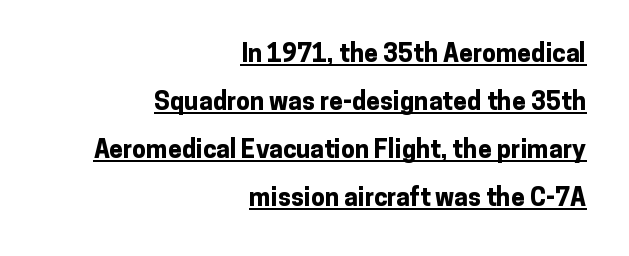
Vertical strokes here are truly vertical. Teacher's note: observe the even right margin — that is flush-right alignment. The rendered words wear a rule along their underside. A dark, heavy texture on the line: the type is bold. No extra tracking has been applied to these lines. A great deal of white space separates one row of letters from the next.
